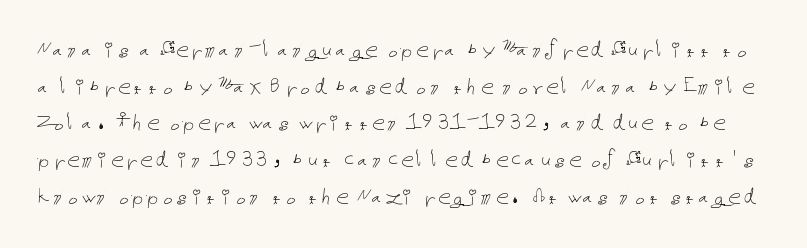
The image shows 26 px text type, upright; set normal line spacing (1.41x), normal letter spacing, not underlined.
